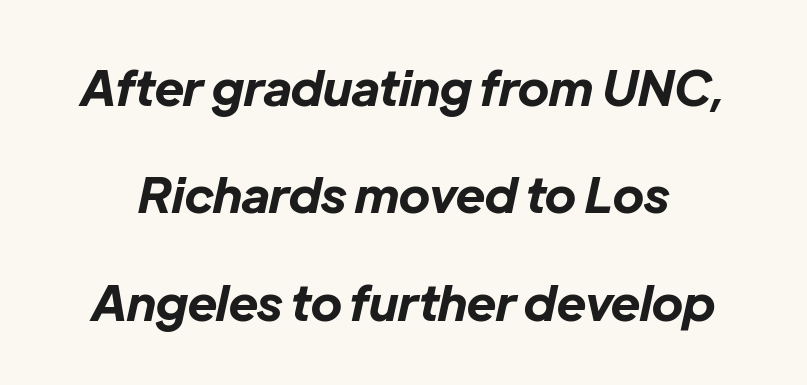
{"italic": "yes", "lean": "right", "slant_degrees": 12, "bold": "yes", "weight": "bold", "width": "normal", "stroke_contrast": "low", "x_height": "medium", "monospaced": "no", "underline": "no", "line_spacing": "loose", "line_spacing_ratio": 2.19, "letter_spacing": "normal", "letter_spacing_em": 0.0, "glyph_px": 49}
